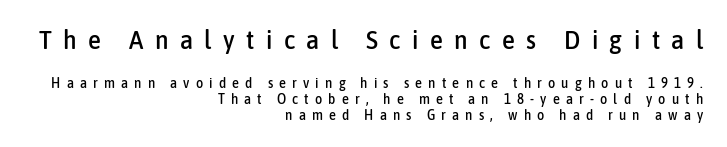
Q: Is the text italic (slanted)? A: No, it is upright.
Q: Is the text underlined? A: No.
Q: How is the paragraph aligned? A: Right-aligned.
Q: Is the spacing between letters normal or unusually wide? A: Unusually wide.
Q: Is the spacing between lines tight, normal or loose? A: Tight.
Q: Which block of text is set in a larger size, the first (top) or the second (bottom)? A: The first (top) one.
